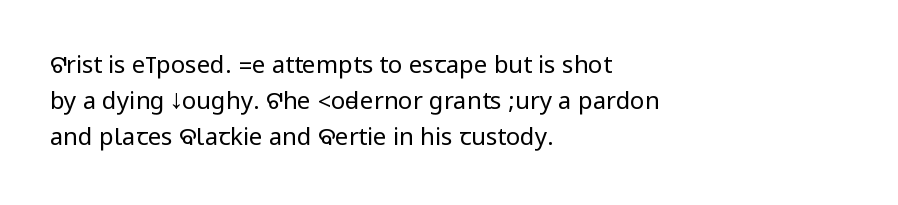
Q: Is the text bold? A: No.
Q: Is the text italic (slanted)? A: No, it is upright.
Q: Is the text underlined? A: No.
Q: How is the paragraph aligned? A: Left-aligned.
Q: Is the spacing between letters normal or unusually wide? A: Normal.
Q: Is the spacing between lines tight, normal or loose? A: Normal.
